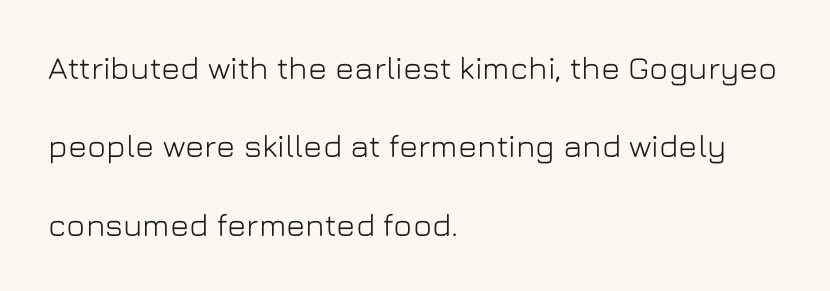
The paragraph has a hard left edge and a soft right edge. Vertical spacing — loose. Character widths vary here, with narrow letters taking less room than wide ones. Nobody drew a line under any word here.
